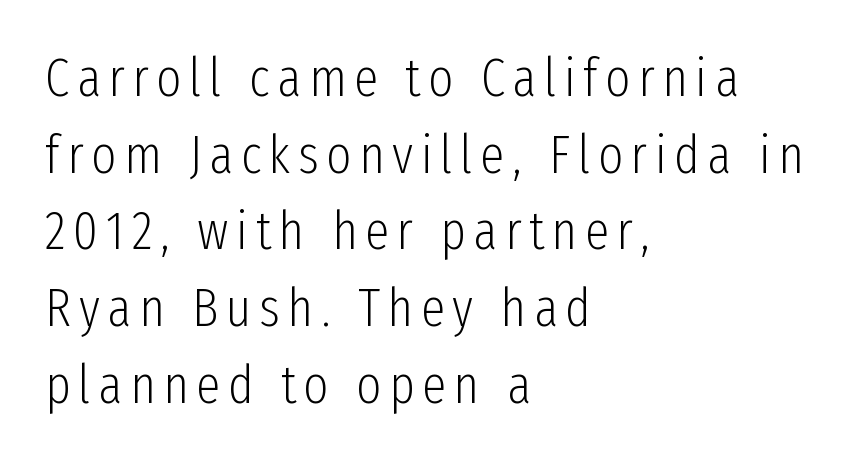
The space beneath each line is pristine and unruled. Vertical strokes here are truly vertical. The typesetting does not lean heavy: it is not bold. Is the block centered? No — it sits flush against the left margin. Normally led — the rows are evenly, conventionally spaced. The passage shown is typed in a proportional face where columns would drift.
